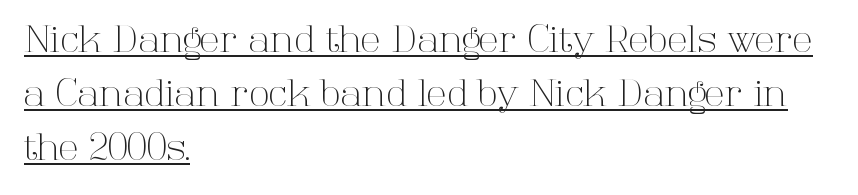
{"serif": "yes", "italic": "no", "bold": "no", "weight": "light", "width": "normal", "stroke_contrast": "high", "x_height": "medium", "monospaced": "no", "underline": "yes", "align": "left", "line_spacing": "normal", "line_spacing_ratio": 1.46, "letter_spacing": "normal", "letter_spacing_em": 0.0, "glyph_px": 37}
